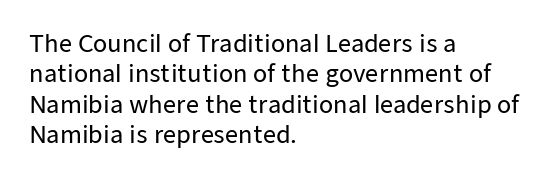
{"italic": "no", "underline": "no", "align": "left", "line_spacing": "normal", "line_spacing_ratio": 1.32, "letter_spacing": "normal", "letter_spacing_em": 0.0, "glyph_px": 23}
